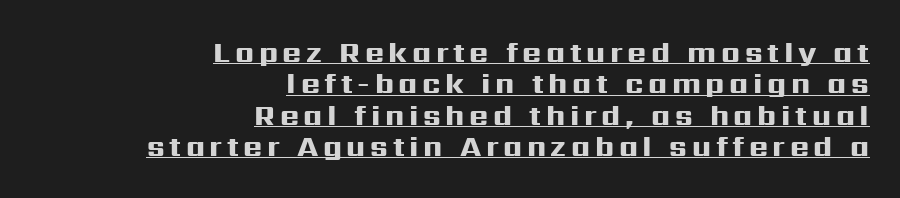
{"serif": "no", "italic": "no", "bold": "yes", "weight": "heavy", "width": "wide", "stroke_contrast": "high", "x_height": "medium", "monospaced": "no", "underline": "yes", "align": "right", "line_spacing": "tight", "line_spacing_ratio": 1.08, "glyph_px": 29}
